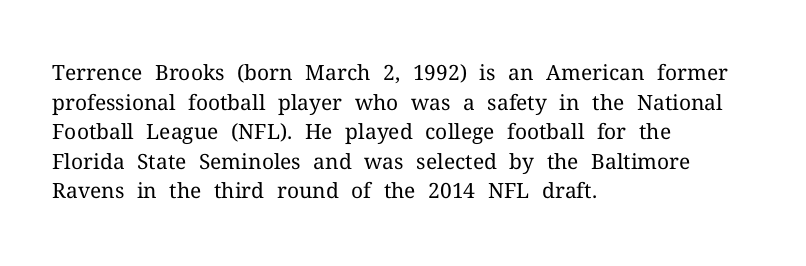
Q: Is the text bold? A: No.
Q: Is the text italic (slanted)? A: No, it is upright.
Q: Is the text underlined? A: No.
Q: How is the paragraph aligned? A: Left-aligned.
Q: Is the spacing between letters normal or unusually wide? A: Normal.
Q: Is the spacing between lines tight, normal or loose? A: Normal.
